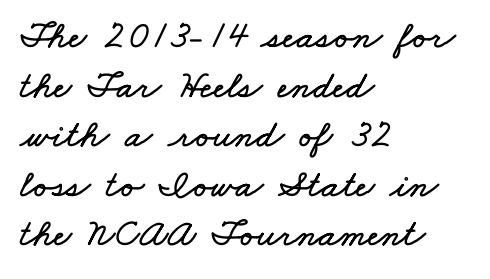
The image shows 39 px wide type; set left-aligned, normal line spacing (1.27x), normal letter spacing, not underlined; low stroke contrast and a small x-height.
